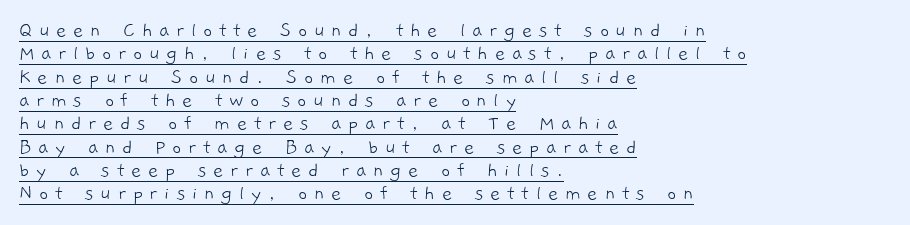
The block of text is dense from top to bottom, with scant space between rows. Counters stay open thanks to moderate or lighter strokes. Casual observation: everything's shoved over to the left. How are the letters spaced? Widely, with obvious added tracking. Quick note: underline on.
